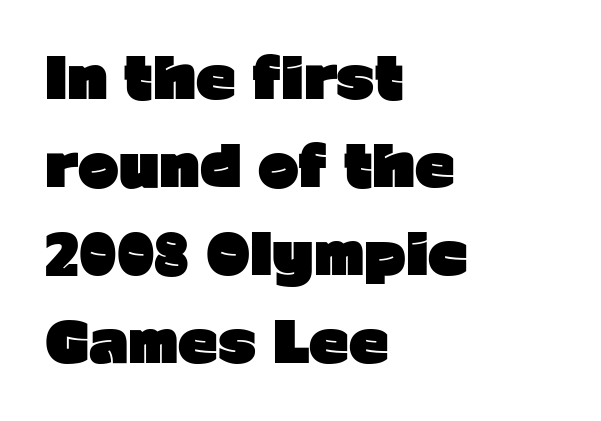
A classic flush-left, rag-right setting is used for this passage. Ordinary non-slanted type is in use. The area under the type is left untouched. Inter-character spacing is left at the font's built-in metrics. The rendering uses natural spacing where letterforms have individual widths.
